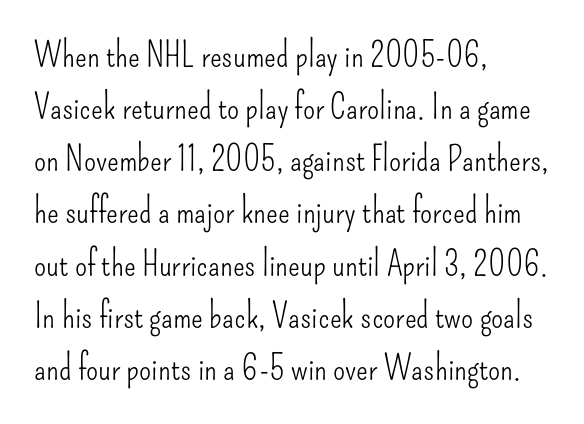
The image shows 35 px light, condensed sans-serif type, upright; set left-aligned, normal line spacing (1.49x), normal letter spacing, not underlined; low stroke contrast and a small x-height.
